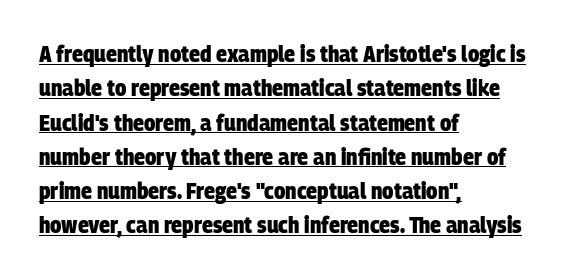
The image shows 23 px bold type; set left-aligned, normal line spacing (1.49x), normal letter spacing, underlined.
